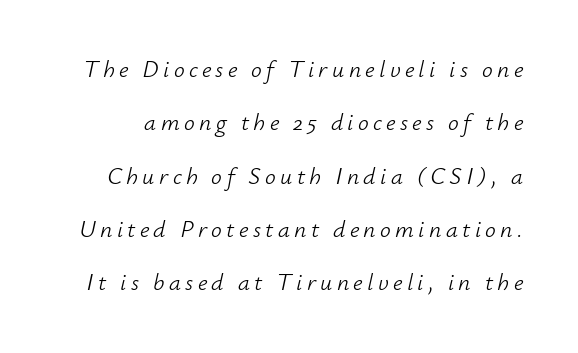
The image shows 24 px text type, italic (leaning right); set loose line spacing (2.22x), not underlined.
